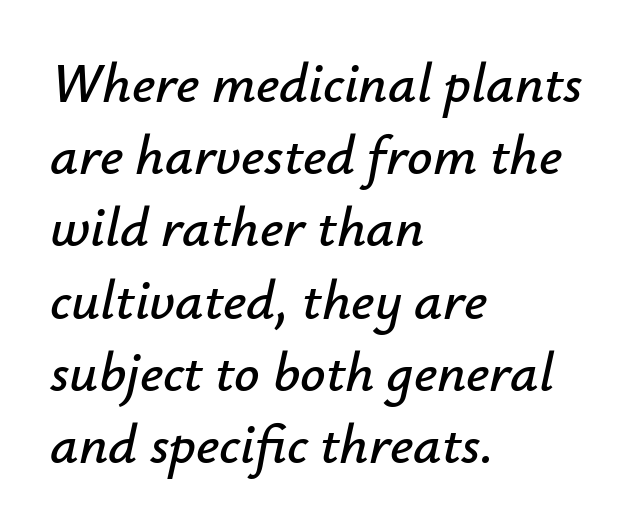
{"italic": "yes", "lean": "right", "slant_degrees": 12, "width": "normal", "stroke_contrast": "low", "x_height": "small", "monospaced": "no", "underline": "no", "align": "left", "line_spacing": "normal", "line_spacing_ratio": 1.29, "letter_spacing": "normal", "letter_spacing_em": 0.0, "glyph_px": 56}
